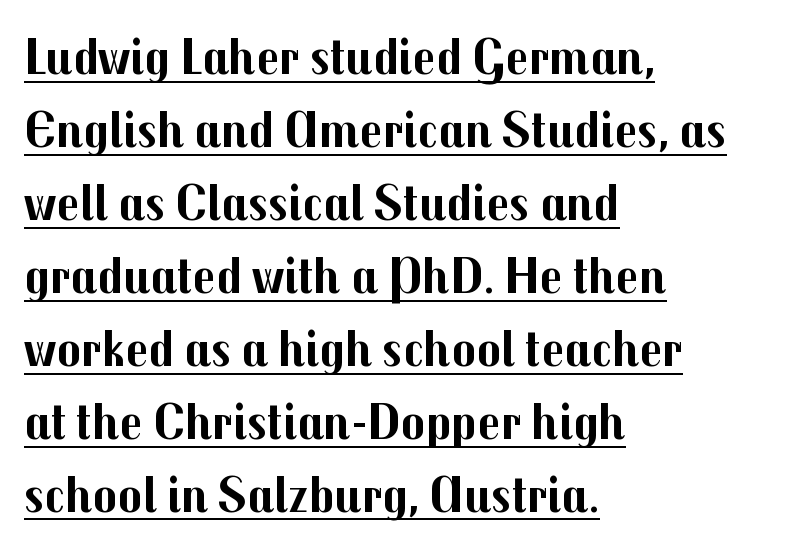
This sample has the flowing, uneven cadence of proportional lettering. Characters remain perfectly vertical along every line. The letters carry no serifs — their stems end cleanly without finishing strokes. Students, observe the line beneath the letters — that is underlining. The letters are bold, with thick, heavy strokes. The space between consecutive lines is moderate.
